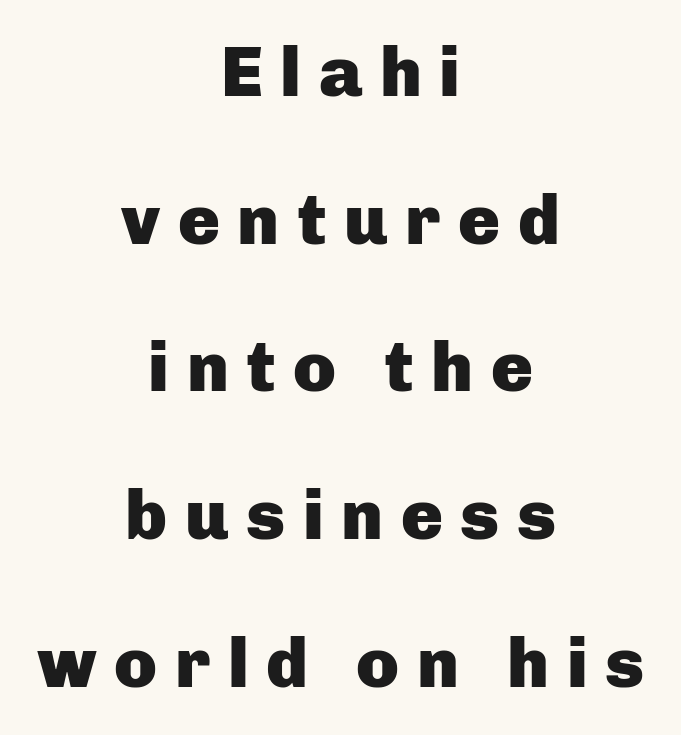
The image shows 70 px heavy sans-serif type, upright; set centered, loose line spacing (2.11x), unusually wide letter spacing (+0.25 em), not underlined; low stroke contrast and a medium x-height.
